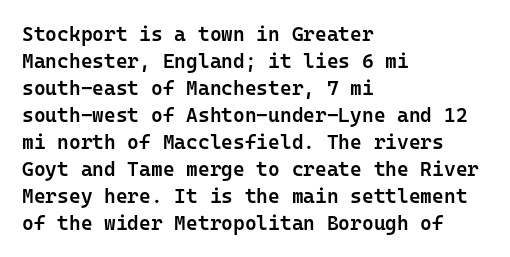
Designer's note — italics off, roman on. These lines are set flush left with a ragged right edge. The area under the type is left untouched. A normal amount of white space separates one row of letters from the next.
